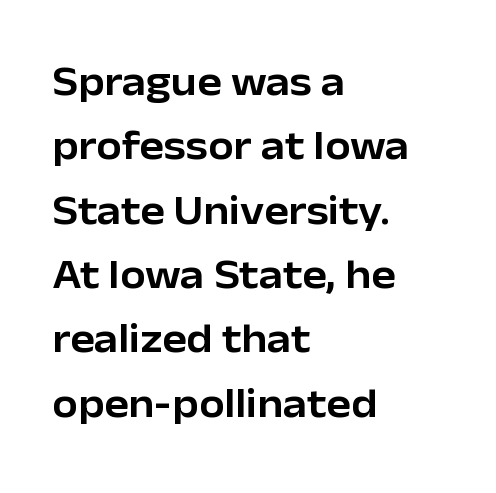
Q: Is the text italic (slanted)? A: No, it is upright.
Q: Is the typeface a serif or a sans-serif typeface? A: Sans-serif.
Q: Is the text underlined? A: No.
Q: How is the paragraph aligned? A: Left-aligned.
Q: Is the spacing between letters normal or unusually wide? A: Normal.
Q: Is the spacing between lines tight, normal or loose? A: Normal.
Q: Width (condensed, normal, or wide)? A: Normal.
Q: Stroke contrast? A: Low.
Q: x-height? A: Medium.
Q: Monospaced? A: No.
